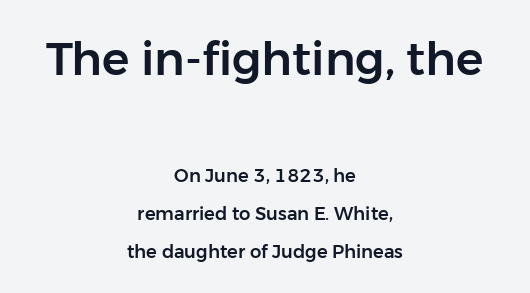
The image shows 46 px sans-serif type, upright; set centered, loose line spacing (2.11x), normal letter spacing, not underlined; the first (top) block is 2.56x larger; low stroke contrast and a medium x-height.
